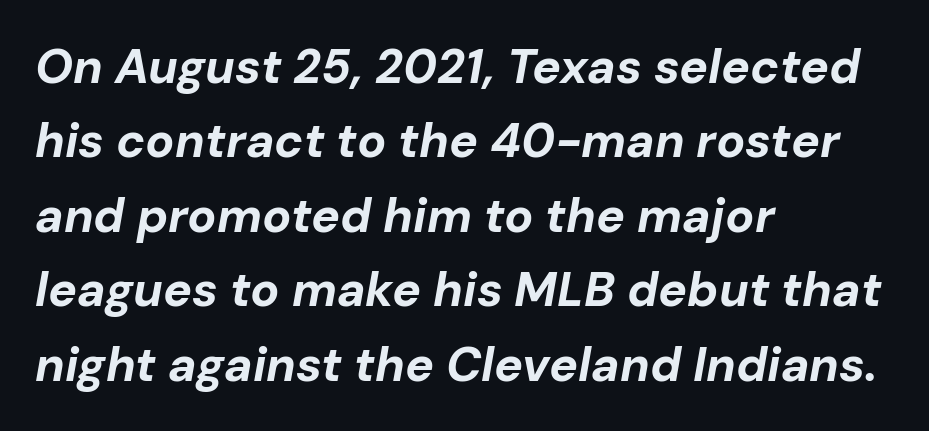
The image shows 48 px bold type, italic (leaning right); set left-aligned, normal line spacing (1.55x), normal letter spacing, not underlined; low stroke contrast and a medium x-height.
